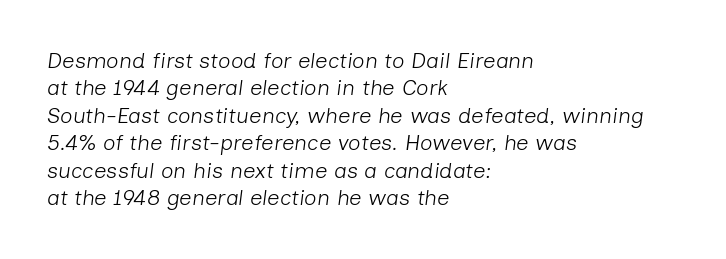
{"italic": "yes", "lean": "right", "slant_degrees": 7, "bold": "no", "underline": "no", "align": "left", "line_spacing": "normal", "line_spacing_ratio": 1.25, "letter_spacing": "normal", "letter_spacing_em": 0.0, "glyph_px": 22}
